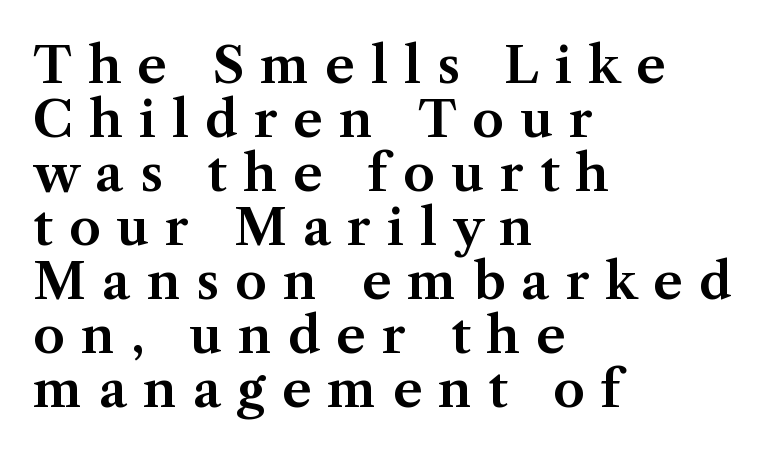
{"serif": "yes", "italic": "no", "width": "normal", "stroke_contrast": "medium", "x_height": "medium", "monospaced": "no", "underline": "no", "align": "left", "line_spacing": "tight", "line_spacing_ratio": 1.06, "letter_spacing": "wide", "letter_spacing_em": 0.31, "glyph_px": 51}
